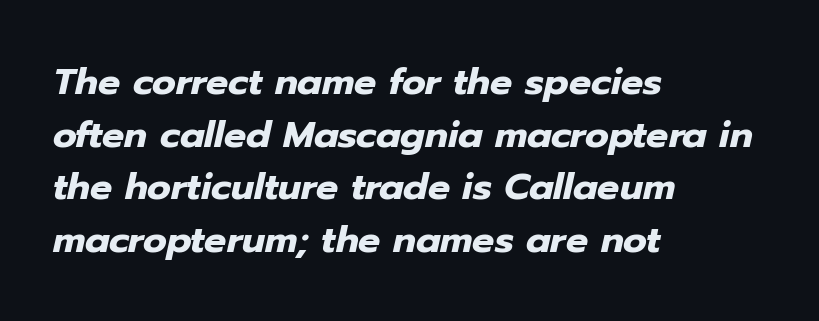
The image shows 37 px heavy type, italic (leaning right); set left-aligned, normal line spacing (1.42x), normal letter spacing, not underlined; low stroke contrast and a medium x-height.
